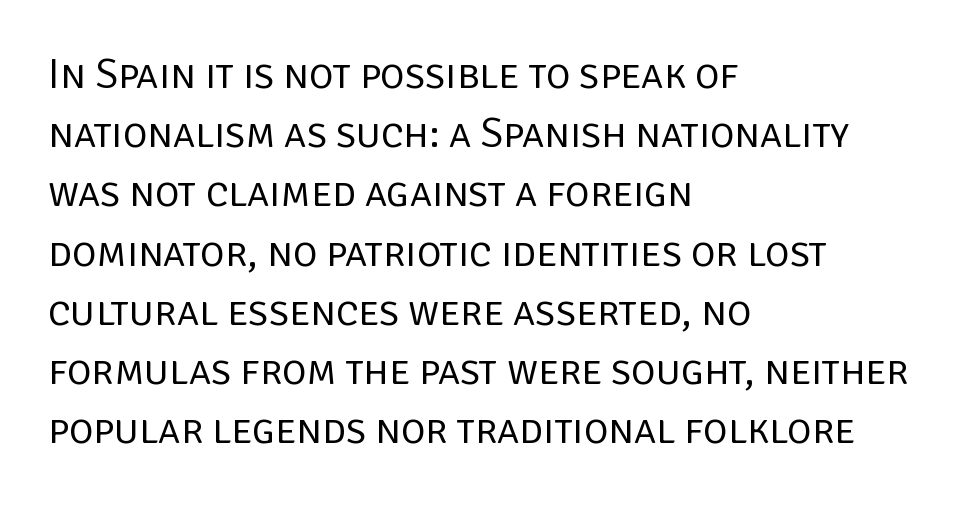
Q: Is the text bold? A: No.
Q: Is the text italic (slanted)? A: No, it is upright.
Q: Is the typeface a serif or a sans-serif typeface? A: Sans-serif.
Q: Is the text underlined? A: No.
Q: How is the paragraph aligned? A: Left-aligned.
Q: Is the spacing between letters normal or unusually wide? A: Normal.
Q: Is the spacing between lines tight, normal or loose? A: Normal.
Q: Width (condensed, normal, or wide)? A: Normal.
Q: Stroke contrast? A: Low.
Q: x-height? A: Large.
Q: Monospaced? A: No.
